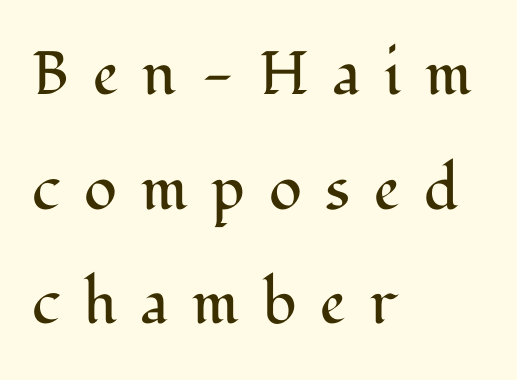
{"serif": "yes", "italic": "no", "bold": "no", "weight": "regular", "width": "normal", "stroke_contrast": "medium", "x_height": "medium", "monospaced": "no", "underline": "no", "align": "left", "line_spacing_ratio": 1.88, "letter_spacing": "wide", "letter_spacing_em": 0.39, "glyph_px": 61}
